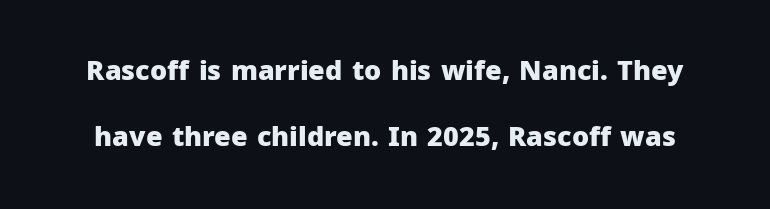
The image shows 27 px bold type, upright; set loose line spacing (2.45x), normal letter spacing, not underlined.
